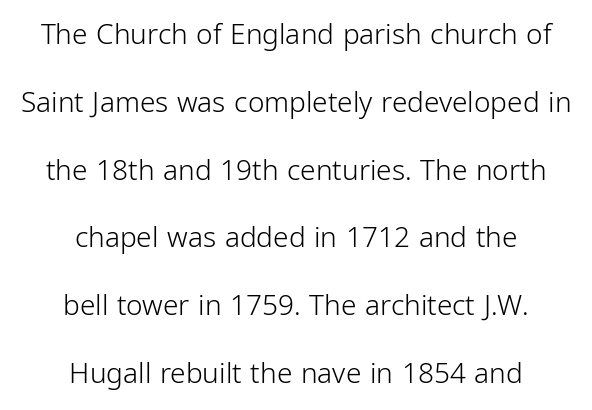
Layout note: lines centered. The font's upright variant was chosen for this text. Think of a printed novel: that variable character pitch is what you see here. Nobody touched the tracking dial on this one. You could fit nearly another row in the gap between these rows. A quiet, ordinary-to-light weight characterises the typeface.
